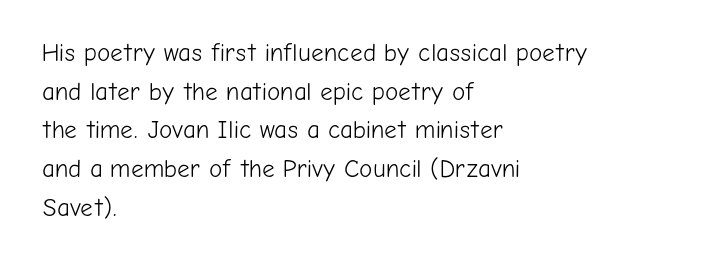
Q: Is the text bold? A: No.
Q: Is the text italic (slanted)? A: No, it is upright.
Q: Is the text underlined? A: No.
Q: How is the paragraph aligned? A: Left-aligned.
Q: Is the spacing between letters normal or unusually wide? A: Normal.
Q: Is the spacing between lines tight, normal or loose? A: Normal.
